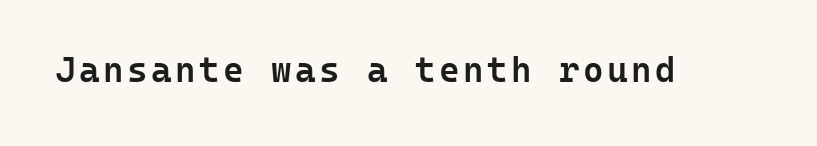
The image shows 35 px semibold sans-serif type, upright, monospaced; set not underlined; low stroke contrast and a medium x-height.
